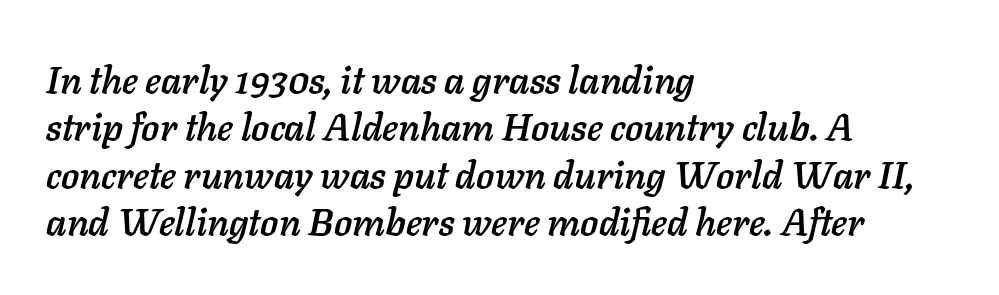
The image shows 38 px text type, italic (leaning right); set left-aligned, normal line spacing (1.25x), normal letter spacing, not underlined; low stroke contrast and a medium x-height.
